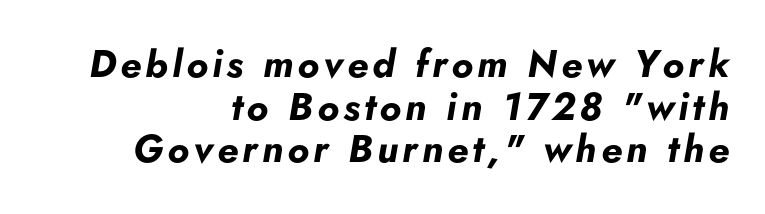
Do the characters align in a grid? No, the font is proportional. Letters rest on an invisible, unmarked baseline. This block would grow much taller if given ordinary leading; it's compressed now. Weight check: bold — yes, fully. Would a proofreader flag this as italicized? Yes. This rendering uses right alignment, leaving the left contour irregular.
